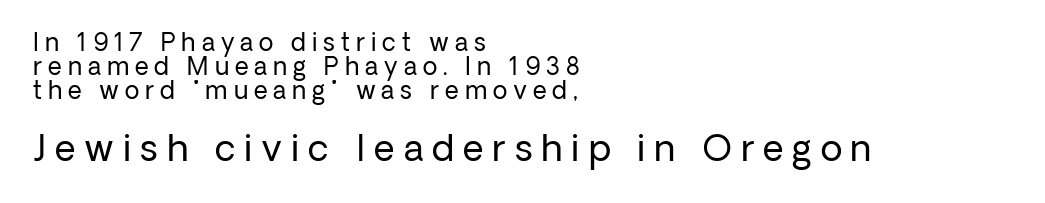
{"serif": "no", "italic": "no", "bold": "no", "weight": "regular", "width": "normal", "stroke_contrast": "low", "x_height": "medium", "monospaced": "no", "underline": "no", "align": "left", "line_spacing": "tight", "line_spacing_ratio": 1.0, "letter_spacing": "wide", "letter_spacing_em": 0.25, "larger_block": "second", "size_ratio": 1.5, "glyph_px": 36}
